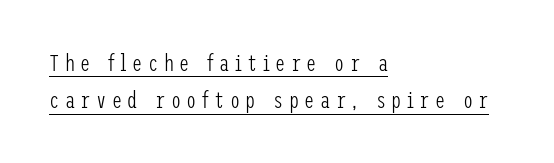
Q: Is the text bold? A: No.
Q: Is the text italic (slanted)? A: No, it is upright.
Q: Is the text underlined? A: Yes.
Q: How is the paragraph aligned? A: Left-aligned.
Q: Is the spacing between letters normal or unusually wide? A: Unusually wide.
Q: Is the spacing between lines tight, normal or loose? A: Normal.
